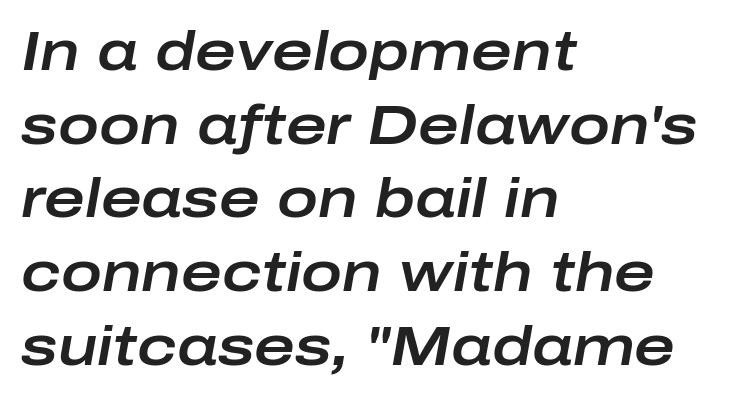
Q: Is the text italic (slanted)? A: Yes, it leans right by about 10 degrees.
Q: Is the text underlined? A: No.
Q: How is the paragraph aligned? A: Left-aligned.
Q: Is the spacing between letters normal or unusually wide? A: Normal.
Q: Is the spacing between lines tight, normal or loose? A: Normal.
Q: Width (condensed, normal, or wide)? A: Wide.
Q: Stroke contrast? A: Low.
Q: x-height? A: Medium.
Q: Monospaced? A: No.
